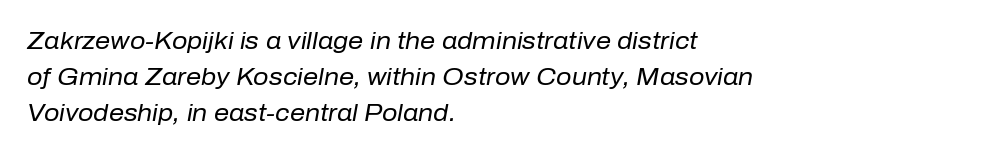
No chunkiness to these letters — they're not bold. You can tell it's italic because the verticals aren't actually vertical. Honestly, the row spacing looks completely unremarkable. Tracking here is standard; glyphs follow each other at the usual distance. Each row of text sits above clean, open space. The passage is arranged the way most books set body copy — flush left.
